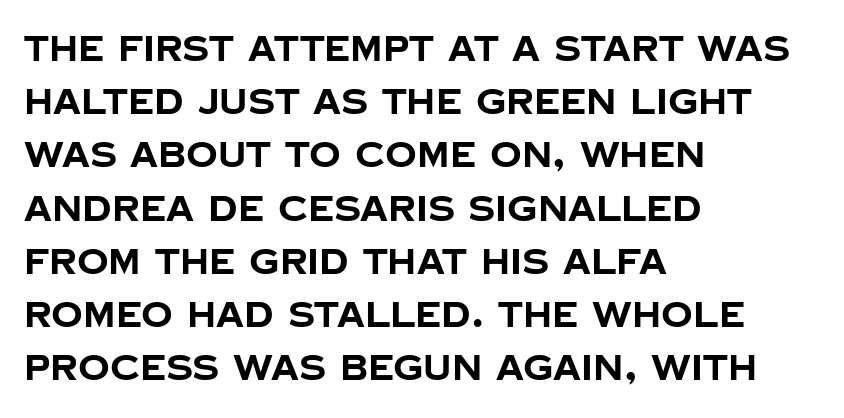
The image shows 35 px bold sans-serif type, upright; set left-aligned, normal line spacing (1.52x), normal letter spacing, not underlined; low stroke contrast and a large x-height.
